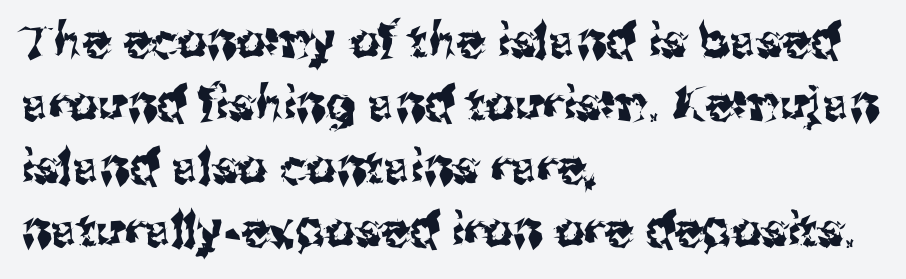
The vertical gap from one line to the next is medium. Beneath every word, the page is bare. Does extra space separate the letters? No, they use regular spacing. This sample uses a sans-serif face.
